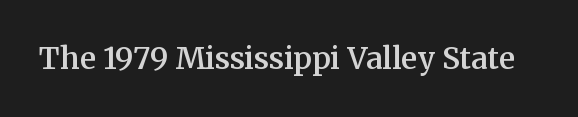
{"serif": "yes", "italic": "no", "bold": "semi", "weight": "semibold", "width": "normal", "stroke_contrast": "medium", "x_height": "medium", "monospaced": "no", "underline": "no", "letter_spacing": "normal", "letter_spacing_em": 0.0, "glyph_px": 30}
